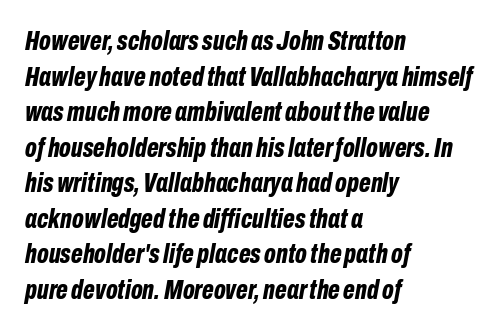
{"italic": "yes", "lean": "right", "slant_degrees": 10, "bold": "yes", "weight": "bold", "width": "condensed", "stroke_contrast": "low", "x_height": "medium", "monospaced": "no", "underline": "no", "align": "left", "line_spacing": "normal", "line_spacing_ratio": 1.27, "letter_spacing": "normal", "letter_spacing_em": 0.0, "glyph_px": 28}
